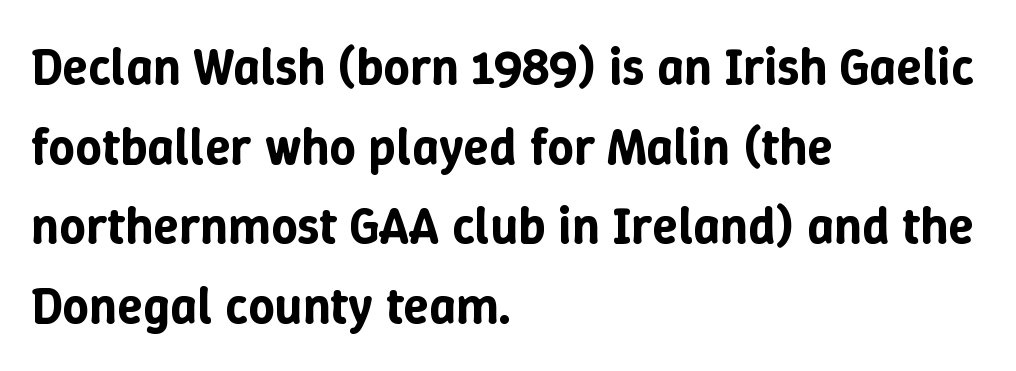
{"italic": "no", "width": "normal", "stroke_contrast": "low", "x_height": "medium", "monospaced": "no", "underline": "no", "align": "left", "line_spacing": "normal", "line_spacing_ratio": 1.53, "letter_spacing": "normal", "letter_spacing_em": 0.0, "glyph_px": 52}
